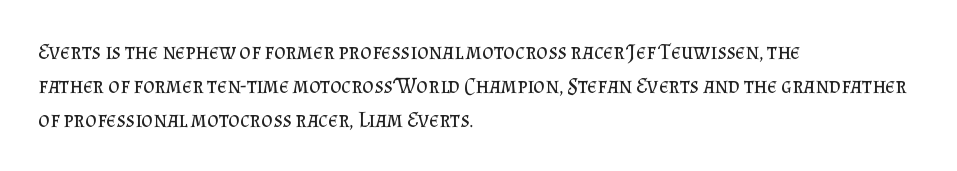
Q: Is the text bold? A: No.
Q: Is the text italic (slanted)? A: No, it is upright.
Q: Is the text underlined? A: No.
Q: How is the paragraph aligned? A: Left-aligned.
Q: Is the spacing between letters normal or unusually wide? A: Normal.
Q: Is the spacing between lines tight, normal or loose? A: Normal.
